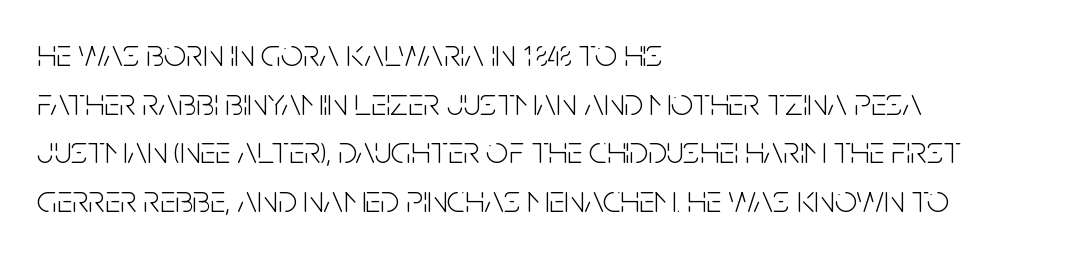
Words appear dense and cohesive because spacing is normal. These lines are composed in type without serifs. The paragraph has a hard left edge and a soft right edge. Rows of type keep a routine distance in the vertical direction.
